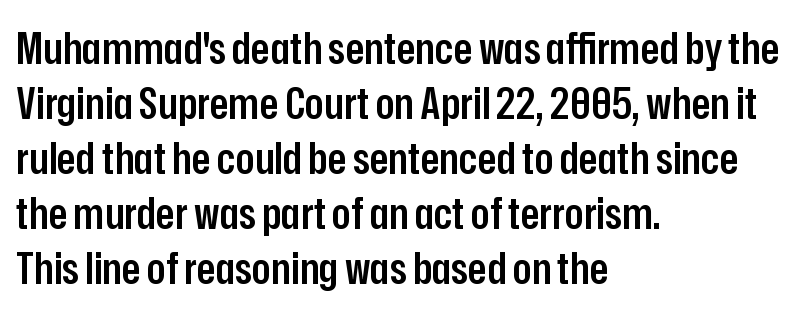
Q: Is the text bold? A: Semi-bold.
Q: Is the text italic (slanted)? A: No, it is upright.
Q: Is the typeface a serif or a sans-serif typeface? A: Sans-serif.
Q: Is the text underlined? A: No.
Q: How is the paragraph aligned? A: Left-aligned.
Q: Is the spacing between letters normal or unusually wide? A: Normal.
Q: Is the spacing between lines tight, normal or loose? A: Normal.
Q: Width (condensed, normal, or wide)? A: Condensed.
Q: Stroke contrast? A: Low.
Q: x-height? A: Medium.
Q: Monospaced? A: No.
